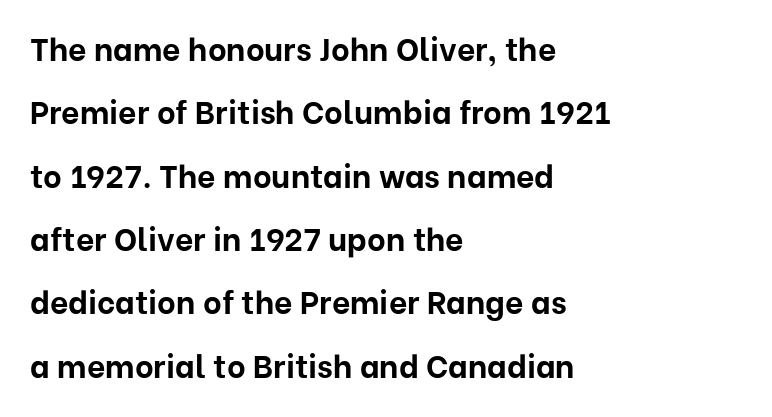
{"serif": "no", "italic": "no", "bold": "yes", "weight": "bold", "width": "normal", "stroke_contrast": "low", "x_height": "medium", "monospaced": "no", "underline": "no", "align": "left", "line_spacing": "loose", "line_spacing_ratio": 1.98, "letter_spacing": "normal", "letter_spacing_em": 0.0, "glyph_px": 32}
